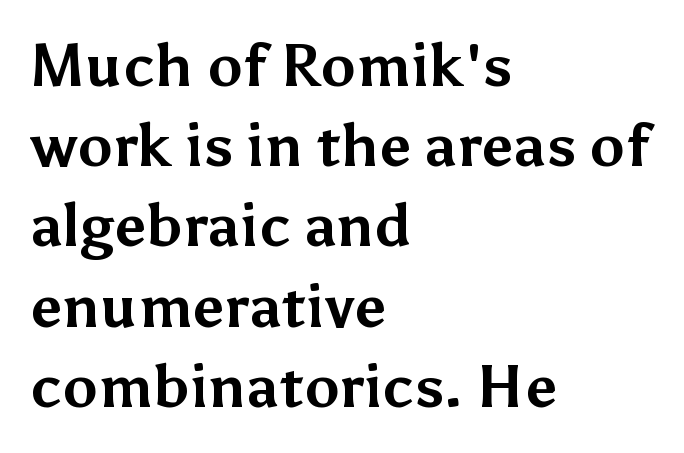
Grotesque or geometric, the face here clearly has no serifs. Leading matches the norm, producing a regular column. The strip under each line holds only bare page. Thick stems and heavy bowls — unmistakably bold.
